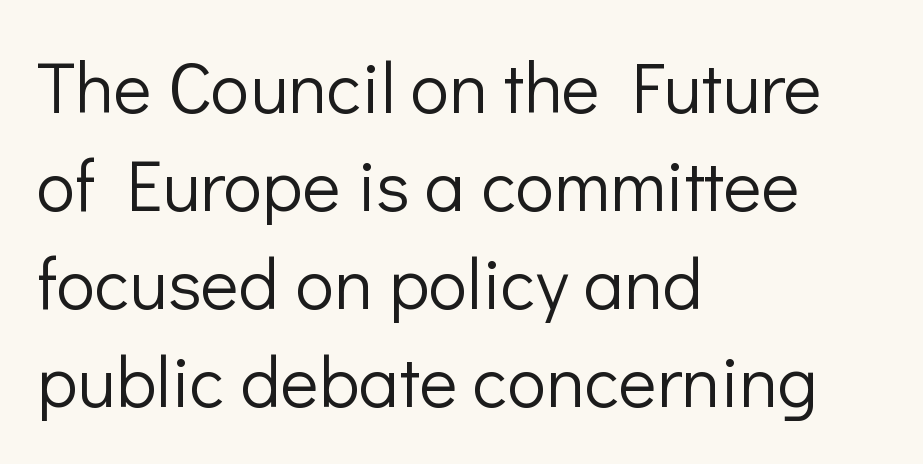
Note the varied advance widths — an 'i' is clearly narrower than an 'm'. Tracking here is standard; glyphs follow each other at the usual distance. Beneath every word, the page is bare. The leading is moderate, giving the passage an even texture. Each line starts at the same left margin while the right side varies.
